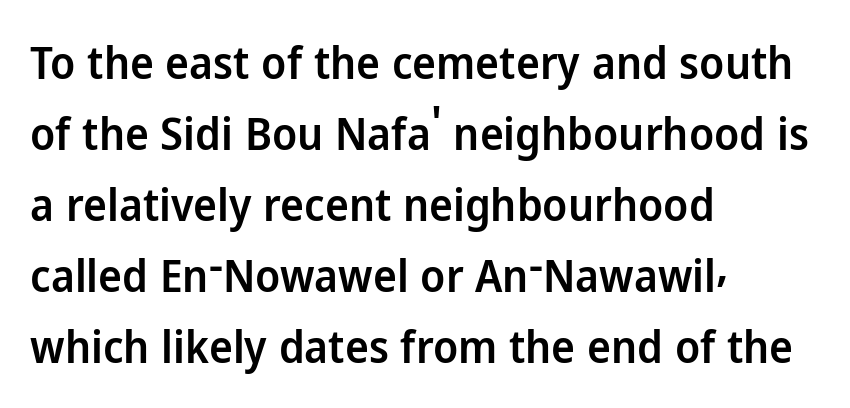
The gaps between neighbouring characters are ordinary and unremarkable. Clear beneath every line of the passage. The face used here is proportionally spaced, like ordinary book or web type. Is the block centered? No — it sits flush against the left margin. Evenly set lines give the paragraph a standard silhouette. Does the type have serifs? No, each stem ends abruptly.
